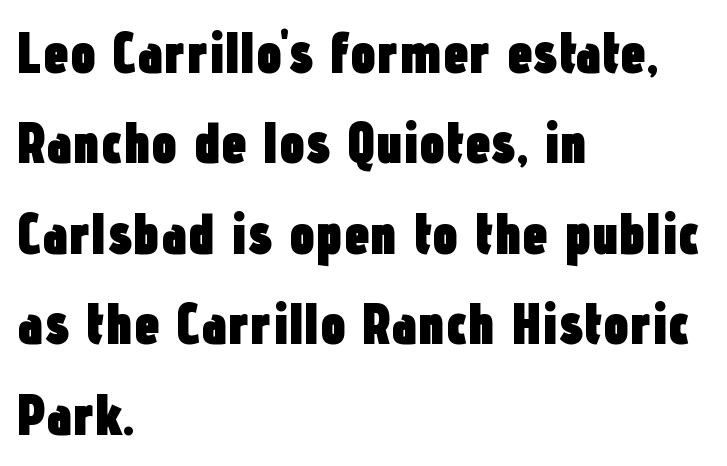
The image shows 58 px heavy, condensed sans-serif type, upright; set left-aligned, normal line spacing (1.56x), normal letter spacing, not underlined; low stroke contrast and a medium x-height.
